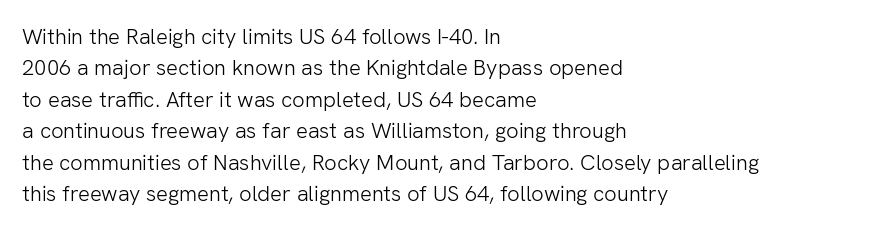
The line-height multiplier appears to be the usual default. The ragged edge is on the right, which tells us the setting is flush left. A typesetter would mark this as roman, not italic. This sample uses plain, unmodified letter spacing. No letter is thick-stroked: the sample isn't bold.
